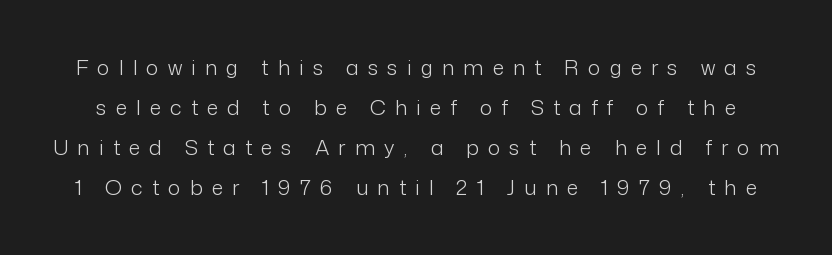
{"italic": "no", "bold": "no", "underline": "no", "line_spacing": "loose", "line_spacing_ratio": 1.91, "letter_spacing": "wide", "letter_spacing_em": 0.43, "glyph_px": 21}
